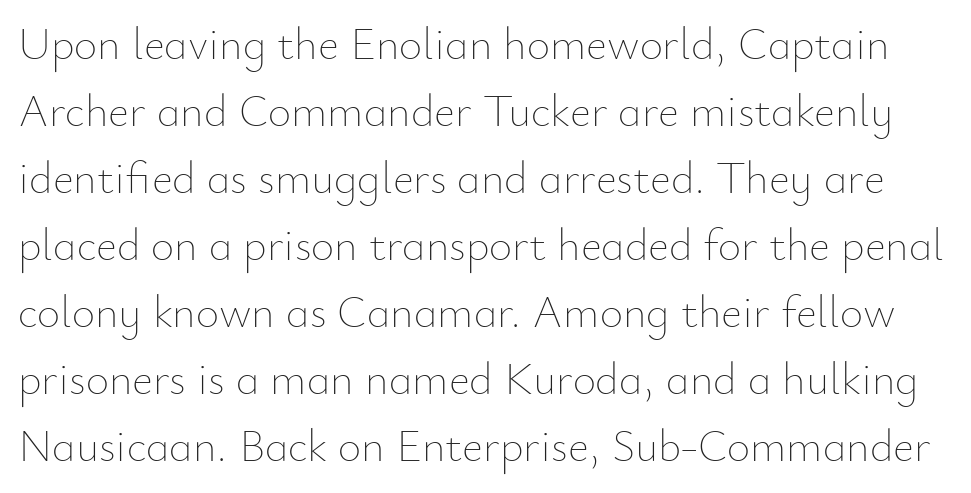
{"italic": "no", "bold": "no", "weight": "thin", "width": "normal", "stroke_contrast": "low", "x_height": "small", "monospaced": "no", "underline": "no", "line_spacing": "normal", "line_spacing_ratio": 1.49, "letter_spacing": "normal", "letter_spacing_em": 0.0, "glyph_px": 45}
